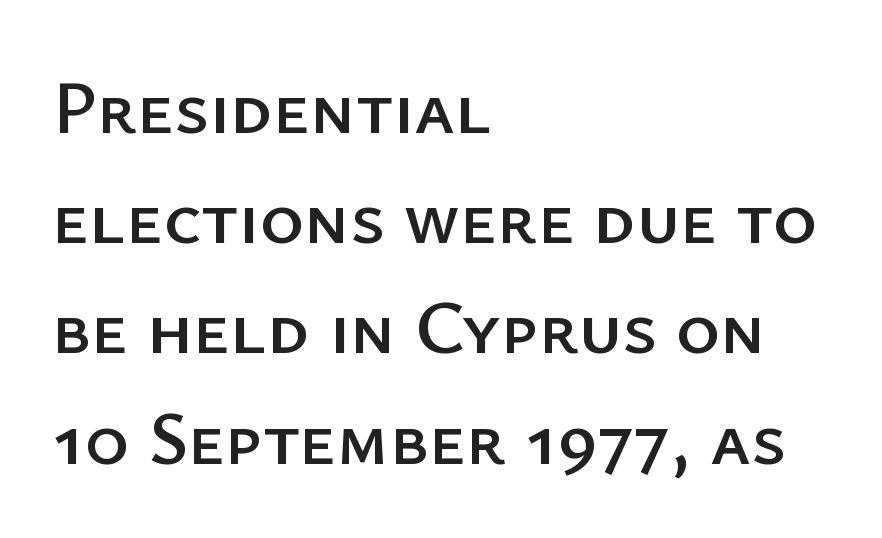
{"serif": "no", "italic": "no", "width": "normal", "stroke_contrast": "low", "x_height": "medium", "monospaced": "no", "underline": "no", "align": "left", "line_spacing": "normal", "line_spacing_ratio": 1.45, "letter_spacing": "normal", "letter_spacing_em": 0.0, "glyph_px": 76}
